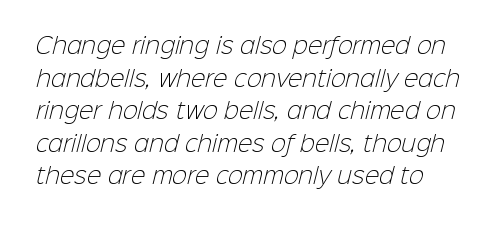
A light-to-regular cut is what we see here. Is the letter spacing exaggerated? No — it looks like the ordinary default. The string is rendered with underlining switched off. In terms of leading, this rendering sits right in the middle.
